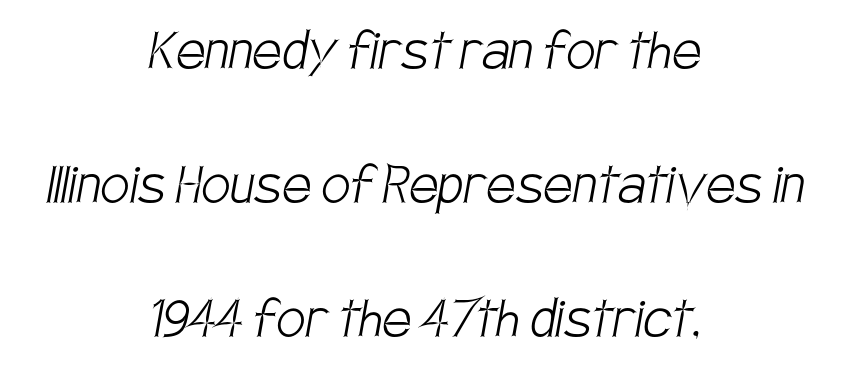
Q: Is the text bold? A: No.
Q: Is the typeface a serif or a sans-serif typeface? A: Sans-serif.
Q: Is the text underlined? A: No.
Q: How is the paragraph aligned? A: Centered.
Q: Is the spacing between letters normal or unusually wide? A: Normal.
Q: Is the spacing between lines tight, normal or loose? A: Loose.
Q: Width (condensed, normal, or wide)? A: Condensed.
Q: Stroke contrast? A: Low.
Q: x-height? A: Large.
Q: Monospaced? A: No.
